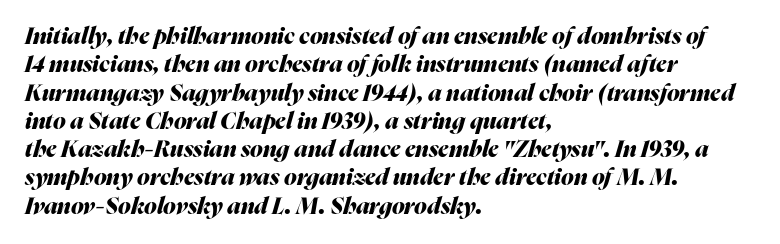
Compared with an ordinary text face, these strokes are far heavier — a full bold. The space beneath each line is pristine and unruled. The whole block is typeset with a tilt. This sample uses plain, unmodified letter spacing. The text block is weighted toward the left margin, trailing off unevenly rightward.
